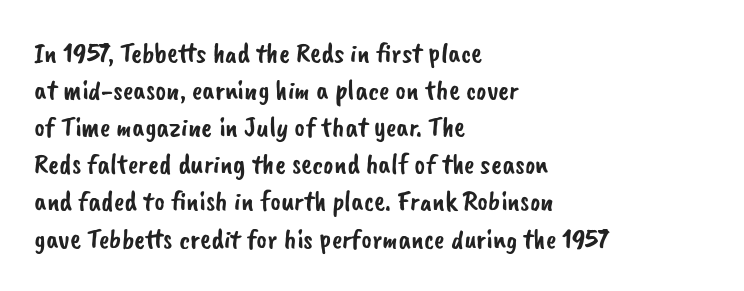
Grotesque or geometric, the face here clearly has no serifs. If you drew a ruler down the left edge, every line would touch it. Proportional: the letters do not fall into vertical columns. Compared with typical body copy, the letter spacing here is the same. Reading down the column, the eye jumps a familiar distance to each next line.
